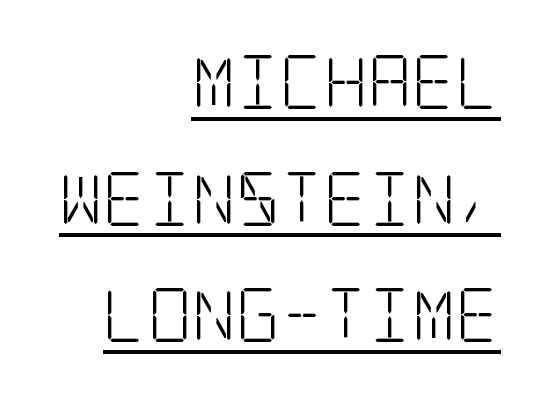
Q: Is the text bold? A: No.
Q: Is the text italic (slanted)? A: No, it is upright.
Q: Is the typeface a serif or a sans-serif typeface? A: Serif.
Q: Is the text underlined? A: Yes.
Q: How is the paragraph aligned? A: Right-aligned.
Q: Is the spacing between letters normal or unusually wide? A: Normal.
Q: Is the spacing between lines tight, normal or loose? A: Loose.
Q: Width (condensed, normal, or wide)? A: Condensed.
Q: Stroke contrast? A: Low.
Q: x-height? A: Large.
